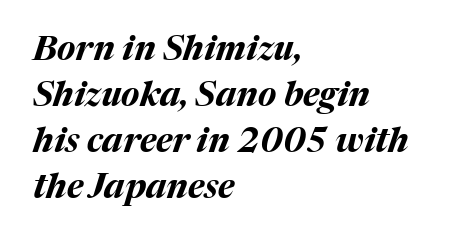
What's the leading like? Ordinary, nothing unusual. Slanted lettering throughout. All the whitespace from short lines collects on the right. The gaps between neighbouring characters are ordinary and unremarkable. These words are printed bold, with thick strokes throughout. Think of a printed novel: that variable character pitch is what you see here.
